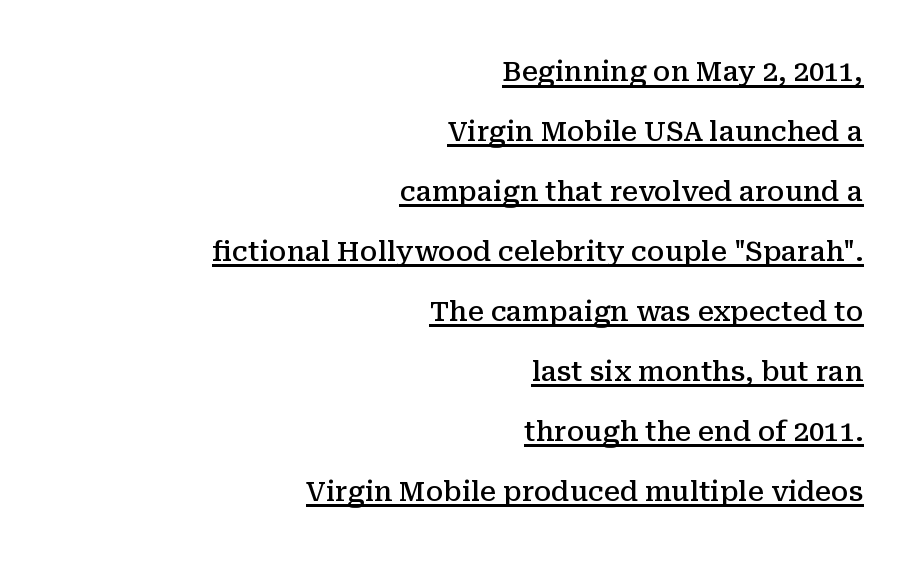
Honestly, the rows look like they've been pulled way apart. Every word sits above its own underline. The gaps between neighbouring characters are ordinary and unremarkable. Notice how the stems are strictly vertical — no italics here. Alignment: flush right. Typesetter's note: demi weight, one step under bold.
